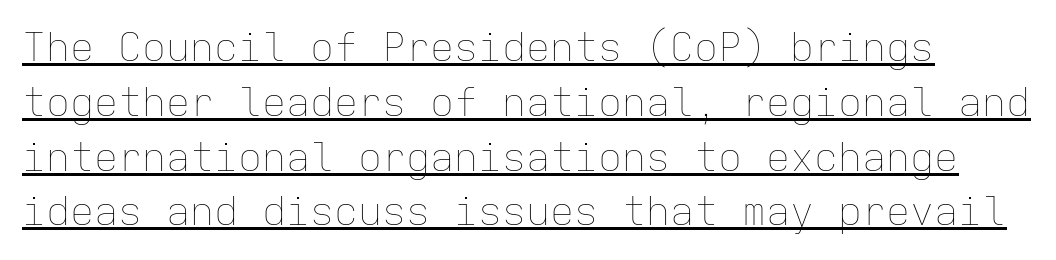
Q: Is the text bold? A: No.
Q: Is the text italic (slanted)? A: No, it is upright.
Q: Is the text underlined? A: Yes.
Q: Is the spacing between letters normal or unusually wide? A: Normal.
Q: Is the spacing between lines tight, normal or loose? A: Normal.
Q: Width (condensed, normal, or wide)? A: Normal.
Q: Stroke contrast? A: Low.
Q: x-height? A: Medium.
Q: Monospaced? A: Yes.
